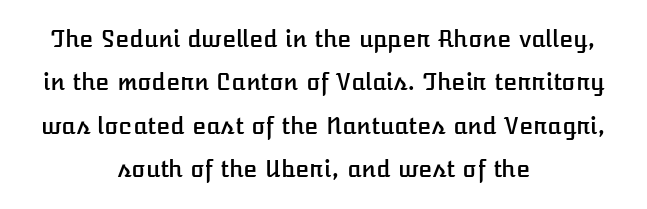
The specimen reads as upright at a glance. Nobody drew a line under any word here. Glyph-to-glyph distance matches everyday printed text. These lines are centered, leaving both edges ragged.
